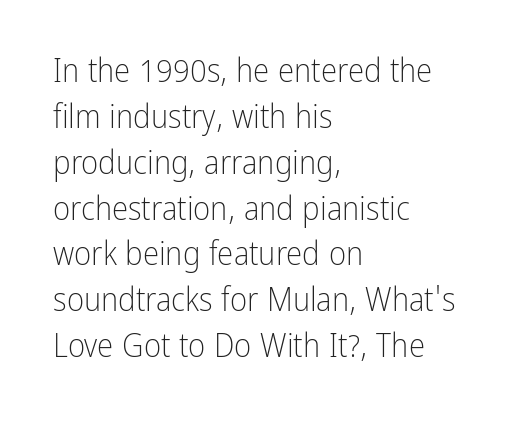
The line texture is even and compact thanks to regular tracking. Compared with typical paragraphs, the rows here are spaced about the same. One-word summary of the alignment: left. You could not count columns in this text — the font is proportionally spaced. These lines are composed in type without serifs. The specimen omits any rule beneath the text block's lines.
